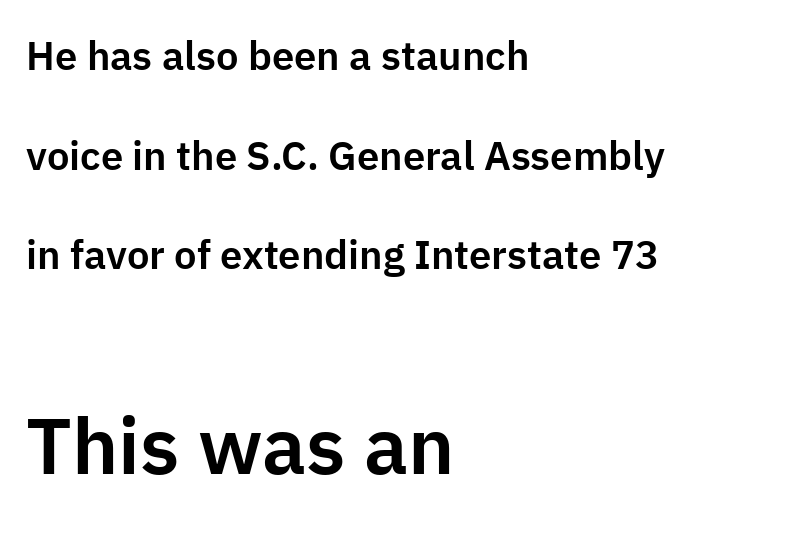
Q: Is the text italic (slanted)? A: No, it is upright.
Q: Is the typeface a serif or a sans-serif typeface? A: Sans-serif.
Q: Is the text underlined? A: No.
Q: How is the paragraph aligned? A: Left-aligned.
Q: Is the spacing between letters normal or unusually wide? A: Normal.
Q: Is the spacing between lines tight, normal or loose? A: Loose.
Q: Which block of text is set in a larger size, the first (top) or the second (bottom)? A: The second (bottom) one.
Q: Width (condensed, normal, or wide)? A: Normal.
Q: Stroke contrast? A: Low.
Q: x-height? A: Medium.
Q: Monospaced? A: No.
